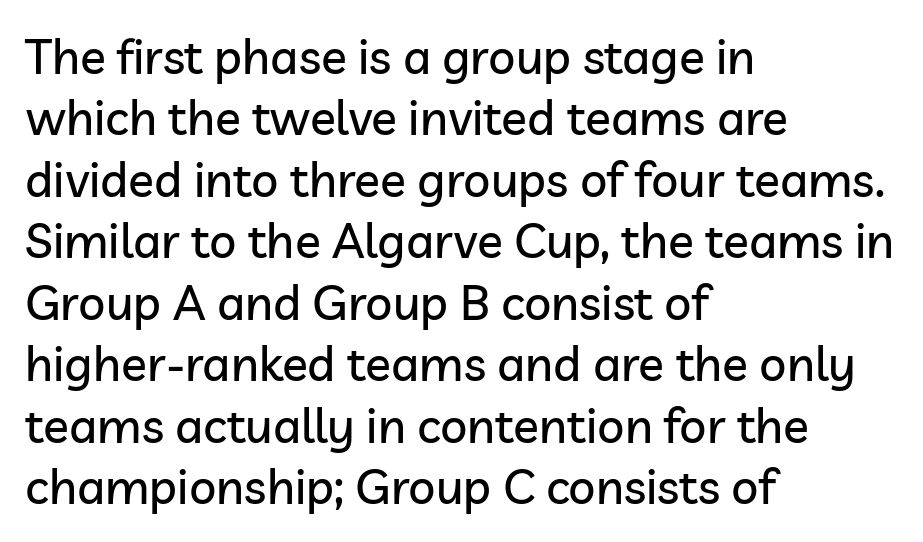
This sample uses a sans-serif face. Reading down the column, the eye jumps a familiar distance to each next line. Descender tails drop into unmarked territory. The horizontal fit of the characters is conventional and even. The paragraph has a hard left edge and a soft right edge.
